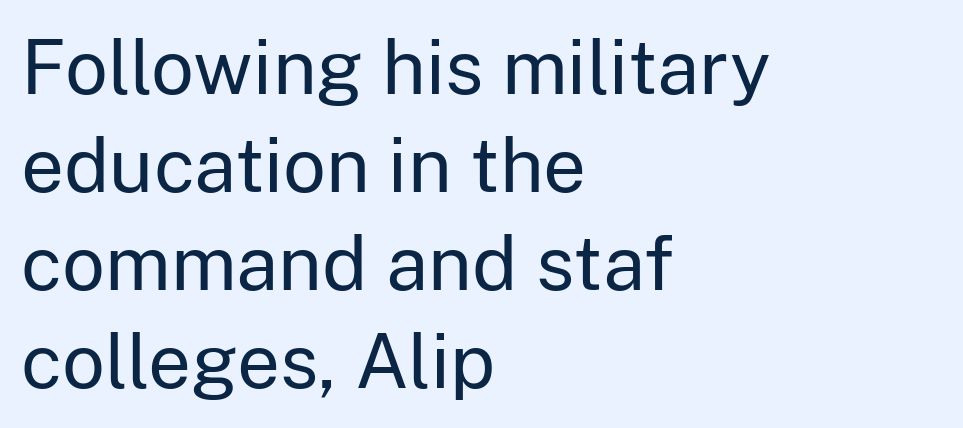
Q: Is the text bold? A: No.
Q: Is the text italic (slanted)? A: No, it is upright.
Q: Is the typeface a serif or a sans-serif typeface? A: Sans-serif.
Q: Is the text underlined? A: No.
Q: How is the paragraph aligned? A: Left-aligned.
Q: Is the spacing between letters normal or unusually wide? A: Normal.
Q: Is the spacing between lines tight, normal or loose? A: Normal.
Q: Width (condensed, normal, or wide)? A: Normal.
Q: Stroke contrast? A: Low.
Q: x-height? A: Medium.
Q: Monospaced? A: No.
